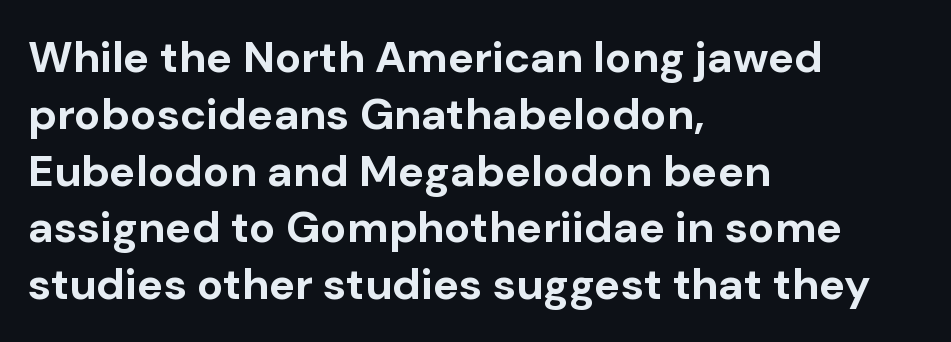
{"serif": "no", "italic": "no", "bold": "yes", "weight": "bold", "width": "normal", "stroke_contrast": "low", "x_height": "medium", "monospaced": "no", "underline": "no", "align": "left", "line_spacing": "normal", "line_spacing_ratio": 1.29, "letter_spacing": "normal", "letter_spacing_em": 0.0, "glyph_px": 44}
